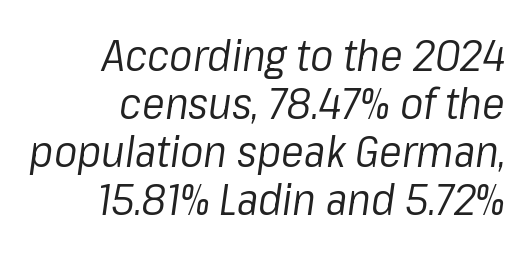
Q: Is the text bold? A: No.
Q: Is the text italic (slanted)? A: Yes, it leans right by about 8 degrees.
Q: Is the text underlined? A: No.
Q: How is the paragraph aligned? A: Right-aligned.
Q: Is the spacing between letters normal or unusually wide? A: Normal.
Q: Is the spacing between lines tight, normal or loose? A: Tight.
Q: Width (condensed, normal, or wide)? A: Normal.
Q: Stroke contrast? A: Low.
Q: x-height? A: Medium.
Q: Monospaced? A: No.
